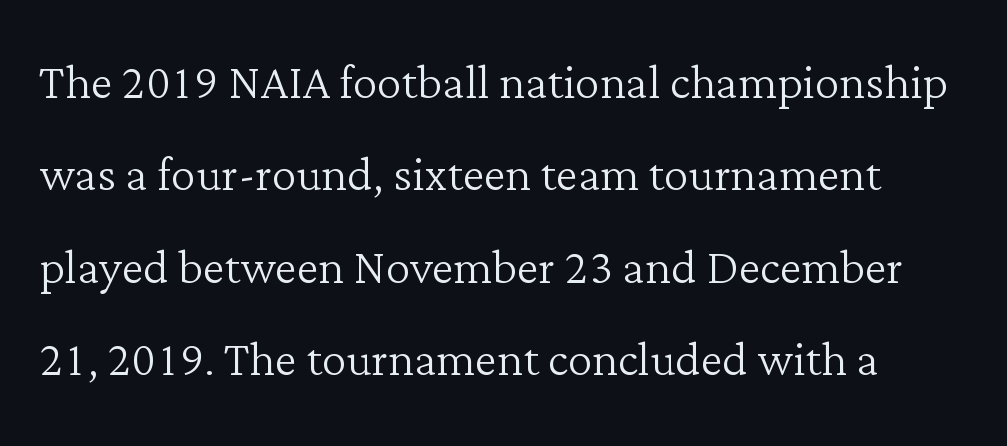
Q: Is the text bold? A: No.
Q: Is the text italic (slanted)? A: No, it is upright.
Q: Is the typeface a serif or a sans-serif typeface? A: Serif.
Q: Is the text underlined? A: No.
Q: Is the spacing between letters normal or unusually wide? A: Normal.
Q: Is the spacing between lines tight, normal or loose? A: Normal.
Q: Width (condensed, normal, or wide)? A: Normal.
Q: Stroke contrast? A: Low.
Q: x-height? A: Medium.
Q: Monospaced? A: No.
